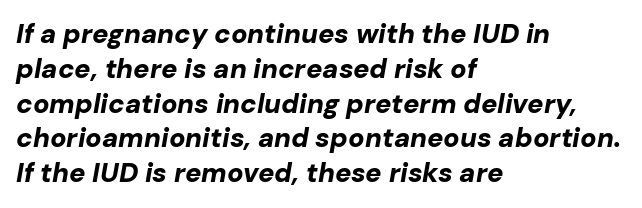
{"italic": "yes", "lean": "right", "slant_degrees": 10, "bold": "yes", "underline": "no", "align": "left", "line_spacing": "normal", "line_spacing_ratio": 1.29, "letter_spacing": "normal", "letter_spacing_em": 0.0, "glyph_px": 27}
